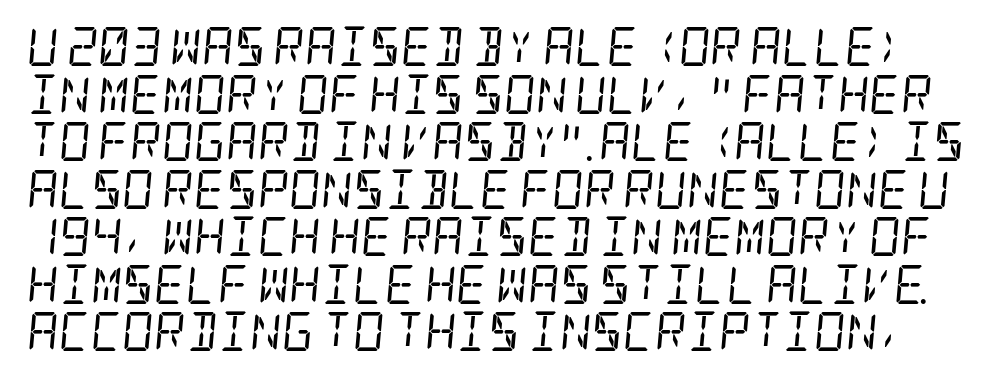
The image shows 39 px regular-weight, condensed serif type, italic (leaning right); set line spacing 1.22x, normal letter spacing, not underlined; low stroke contrast and a large x-height.
